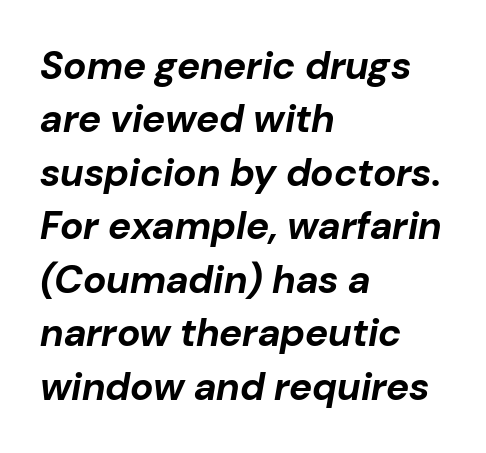
The letters advance in unequal steps, a hallmark of proportional type. The zone under the glyphs is completely vacant. Slant detected: the letters are inclined. Quick note: interline space is typical. Students, this is bold: see how much ink each stroke carries. Nothing unusual about the tracking: characters are spaced as the font intends.
